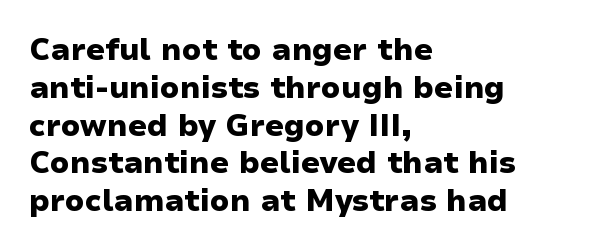
Q: Is the text bold? A: Yes.
Q: Is the text italic (slanted)? A: No, it is upright.
Q: Is the typeface a serif or a sans-serif typeface? A: Sans-serif.
Q: Is the text underlined? A: No.
Q: How is the paragraph aligned? A: Left-aligned.
Q: Is the spacing between letters normal or unusually wide? A: Normal.
Q: Is the spacing between lines tight, normal or loose? A: Normal.
Q: Width (condensed, normal, or wide)? A: Wide.
Q: Stroke contrast? A: Low.
Q: x-height? A: Medium.
Q: Monospaced? A: No.
